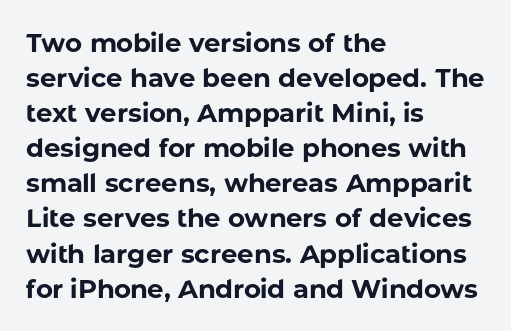
Spacing between characters is what you'd get straight out of the box. If you drew a line through each stem, it would be perfectly vertical. Which margin do the lines hug? The left one — the right edge is uneven. Leading: standard. Is the type bold? Yes — the strokes are clearly thick and heavy.
